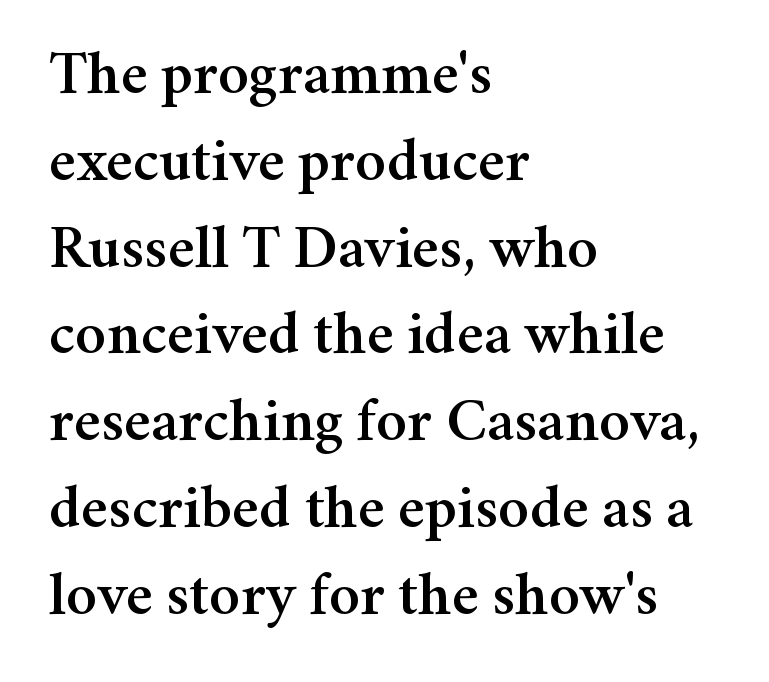
Q: Is the text italic (slanted)? A: No, it is upright.
Q: Is the typeface a serif or a sans-serif typeface? A: Serif.
Q: Is the text underlined? A: No.
Q: How is the paragraph aligned? A: Left-aligned.
Q: Is the spacing between letters normal or unusually wide? A: Normal.
Q: Is the spacing between lines tight, normal or loose? A: Normal.
Q: Width (condensed, normal, or wide)? A: Normal.
Q: Stroke contrast? A: Medium.
Q: x-height? A: Medium.
Q: Monospaced? A: No.
